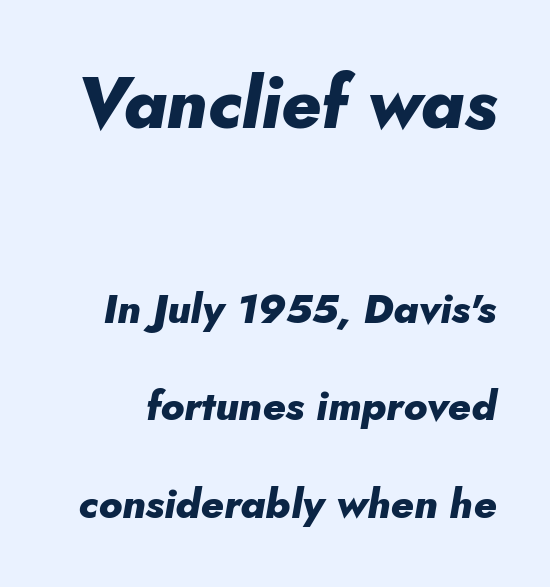
Designer's note — italics engaged. The space directly below the letters is spotless. The letterforms sit shoulder to shoulder at normal distance. This block would shrink considerably if given ordinary leading; it's expanded now.
